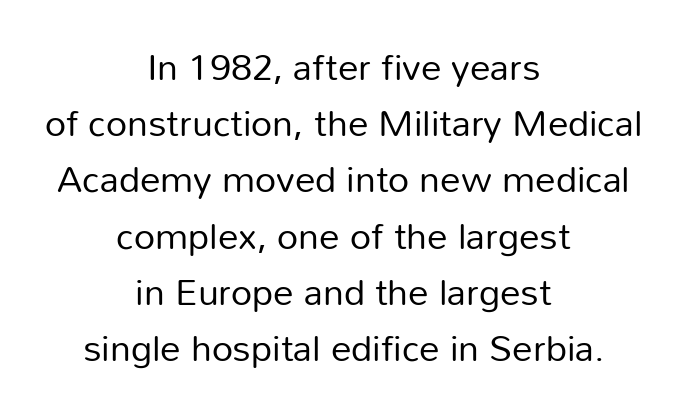
{"serif": "no", "italic": "no", "bold": "no", "weight": "regular", "width": "normal", "stroke_contrast": "low", "x_height": "medium", "monospaced": "no", "underline": "no", "align": "center", "line_spacing": "normal", "line_spacing_ratio": 1.52, "letter_spacing": "normal", "letter_spacing_em": 0.0, "glyph_px": 37}
